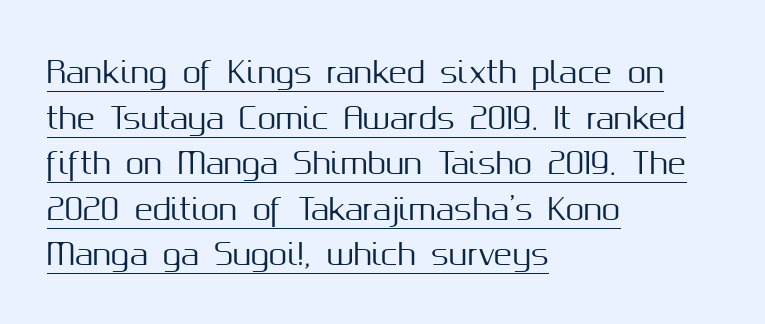
The compositor pushed each line to the left boundary. A baseline rule has been typeset under these characters. The face used here is rendered with its standard letterfit. Does the leading feel generous? No, just average. Style check: upright.
